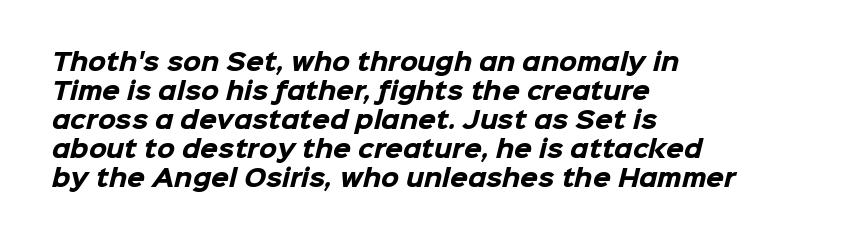
Q: Is the text bold? A: Yes.
Q: Is the text underlined? A: No.
Q: How is the paragraph aligned? A: Left-aligned.
Q: Is the spacing between letters normal or unusually wide? A: Normal.
Q: Is the spacing between lines tight, normal or loose? A: Normal.
